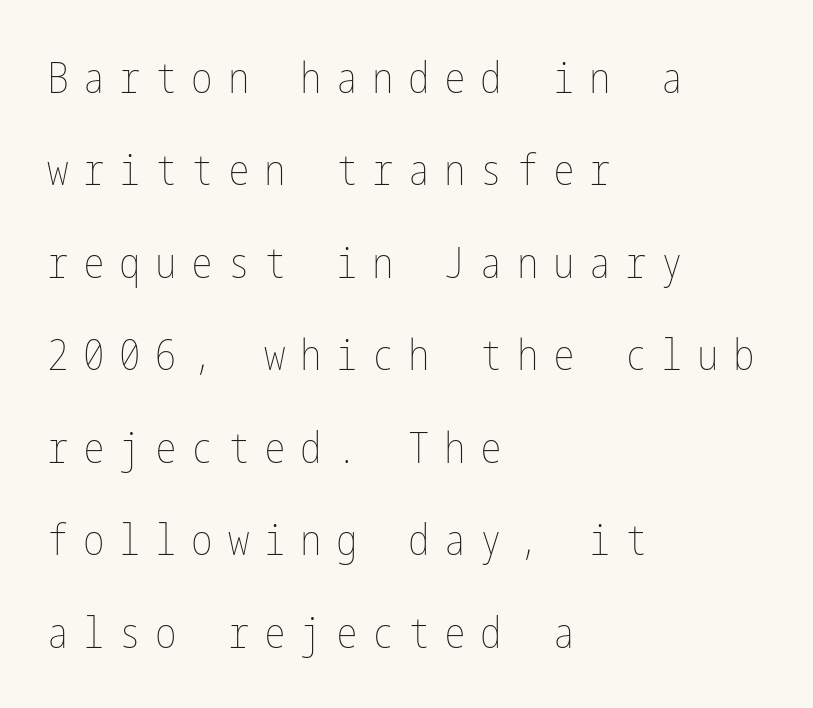
Q: Is the text bold? A: No.
Q: Is the text italic (slanted)? A: No, it is upright.
Q: Is the text underlined? A: No.
Q: How is the paragraph aligned? A: Left-aligned.
Q: Is the spacing between letters normal or unusually wide? A: Unusually wide.
Q: Is the spacing between lines tight, normal or loose? A: Loose.
Q: Width (condensed, normal, or wide)? A: Condensed.
Q: Stroke contrast? A: Low.
Q: x-height? A: Medium.
